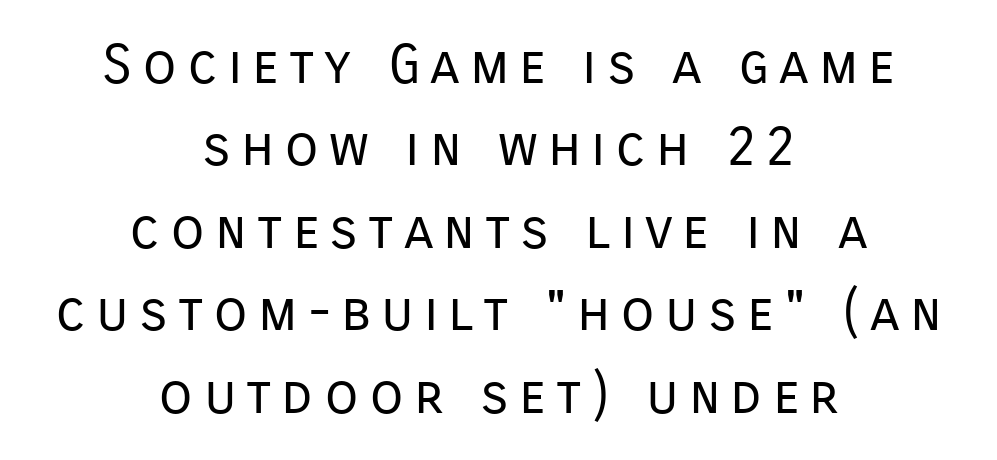
{"serif": "no", "italic": "no", "bold": "no", "weight": "regular", "width": "normal", "stroke_contrast": "low", "x_height": "medium", "monospaced": "no", "underline": "no", "align": "center", "line_spacing": "normal", "line_spacing_ratio": 1.5, "glyph_px": 55}
